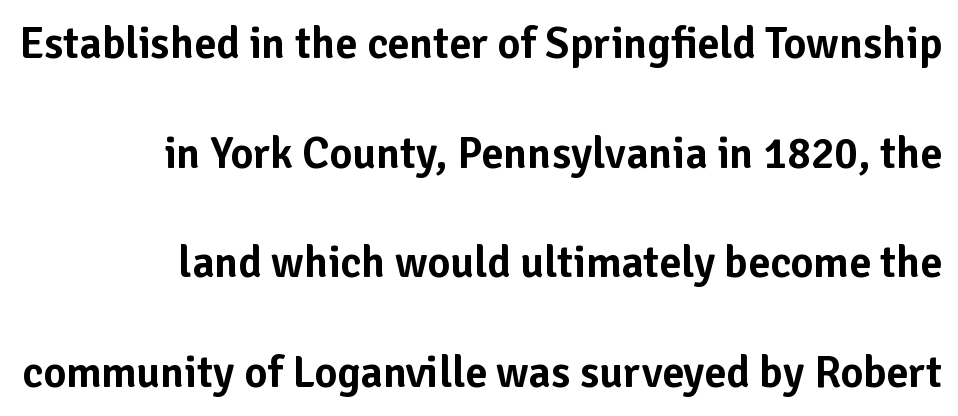
{"serif": "no", "italic": "no", "width": "normal", "stroke_contrast": "low", "x_height": "medium", "monospaced": "no", "underline": "no", "align": "right", "line_spacing": "loose", "line_spacing_ratio": 2.49, "letter_spacing": "normal", "letter_spacing_em": 0.0, "glyph_px": 44}
